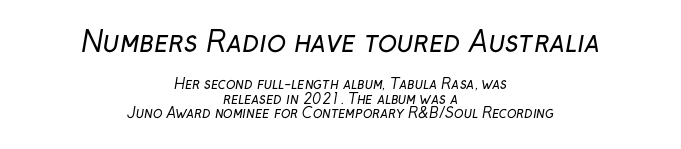
Q: Is the text bold? A: No.
Q: Is the typeface a serif or a sans-serif typeface? A: Sans-serif.
Q: Is the text underlined? A: No.
Q: How is the paragraph aligned? A: Centered.
Q: Is the spacing between letters normal or unusually wide? A: Normal.
Q: Is the spacing between lines tight, normal or loose? A: Tight.
Q: Which block of text is set in a larger size, the first (top) or the second (bottom)? A: The first (top) one.
Q: Width (condensed, normal, or wide)? A: Normal.
Q: Stroke contrast? A: Low.
Q: x-height? A: Medium.
Q: Monospaced? A: No.
